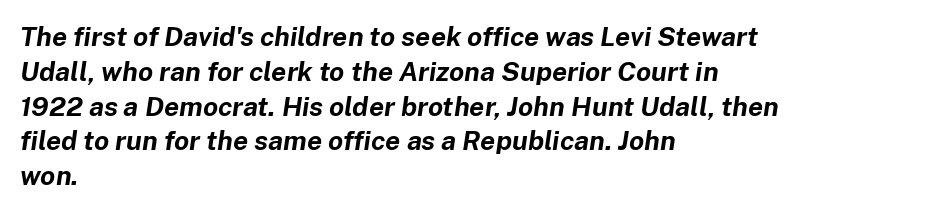
The image shows 27 px bold type, italic (leaning right); set left-aligned, normal line spacing (1.29x), normal letter spacing, not underlined.
